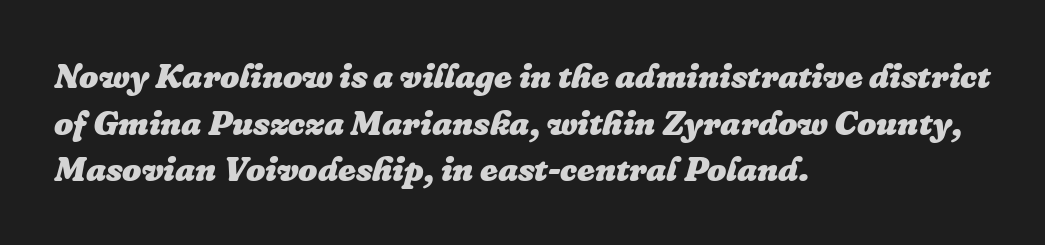
Q: Is the text bold? A: Yes.
Q: Is the text italic (slanted)? A: Yes, it leans right by about 16 degrees.
Q: Is the text underlined? A: No.
Q: How is the paragraph aligned? A: Left-aligned.
Q: Is the spacing between letters normal or unusually wide? A: Normal.
Q: Is the spacing between lines tight, normal or loose? A: Normal.
Q: Width (condensed, normal, or wide)? A: Normal.
Q: Stroke contrast? A: Low.
Q: x-height? A: Medium.
Q: Monospaced? A: No.
